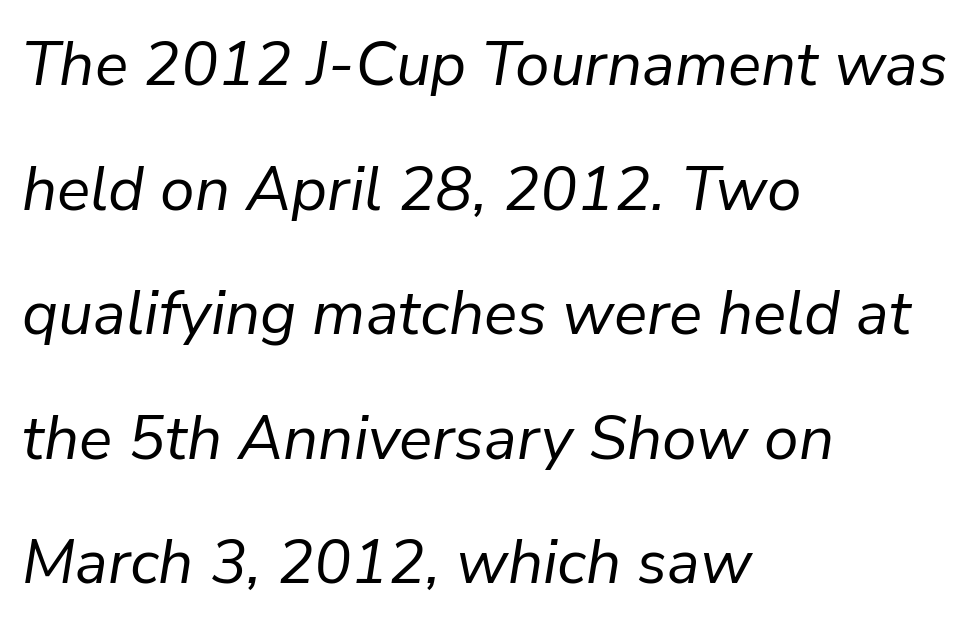
The image shows 62 px regular-weight type, italic (leaning right); set left-aligned, loose line spacing (2.01x), normal letter spacing, not underlined; low stroke contrast and a medium x-height.
